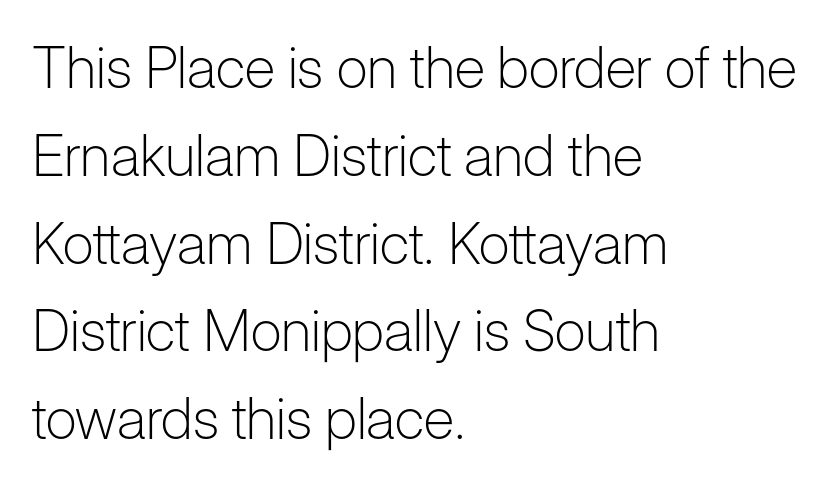
The image shows 57 px light sans-serif type, upright; set left-aligned, normal line spacing (1.54x), normal letter spacing, not underlined; low stroke contrast and a medium x-height.
